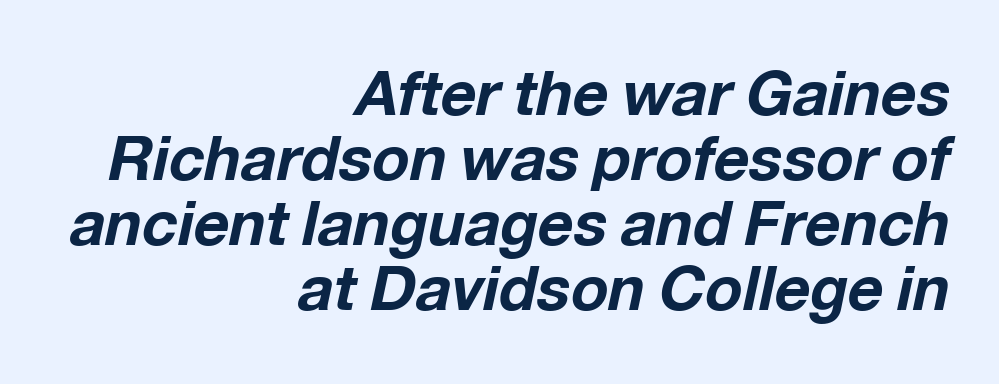
The sample has been set heavy, in full bold. The passage is arranged like a letterhead date or caption credit — flush right. A bare baseline throughout the passage. The passage shown leans; its letterforms are oblique. Tracking value appears to be zero — textbook default spacing. Line spacing here is tight.
